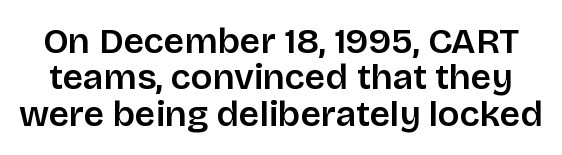
The image shows 36 px sans-serif type, upright; set tight line spacing (1.01x), normal letter spacing, not underlined; low stroke contrast and a large x-height.
